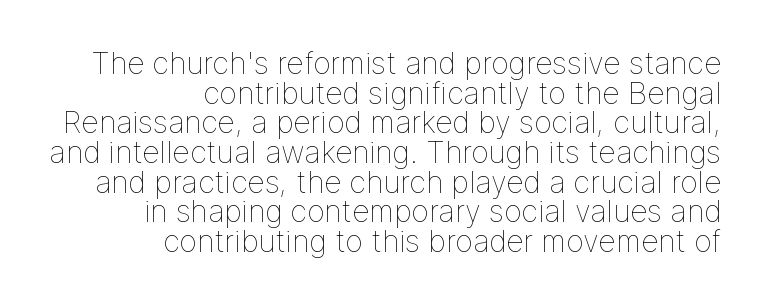
{"italic": "no", "bold": "no", "weight": "thin", "width": "normal", "stroke_contrast": "low", "x_height": "medium", "monospaced": "no", "underline": "no", "align": "right", "line_spacing": "tight", "line_spacing_ratio": 0.99, "letter_spacing": "normal", "letter_spacing_em": 0.0, "glyph_px": 30}
